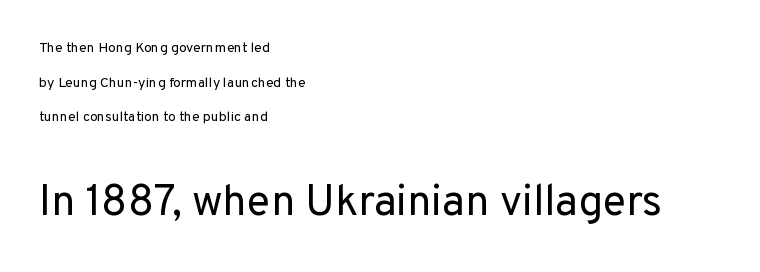
Q: Is the text bold? A: No.
Q: Is the text italic (slanted)? A: No, it is upright.
Q: Is the typeface a serif or a sans-serif typeface? A: Sans-serif.
Q: Is the text underlined? A: No.
Q: How is the paragraph aligned? A: Left-aligned.
Q: Is the spacing between letters normal or unusually wide? A: Normal.
Q: Is the spacing between lines tight, normal or loose? A: Loose.
Q: Which block of text is set in a larger size, the first (top) or the second (bottom)? A: The second (bottom) one.
Q: Width (condensed, normal, or wide)? A: Normal.
Q: Stroke contrast? A: Low.
Q: x-height? A: Medium.
Q: Monospaced? A: No.
